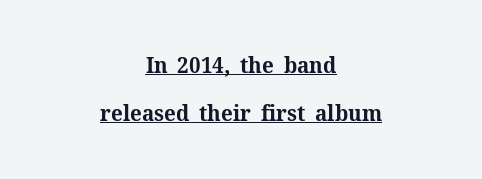
The image shows 22 px bold type, upright; set centered, loose line spacing (2.18x), normal letter spacing, underlined.
